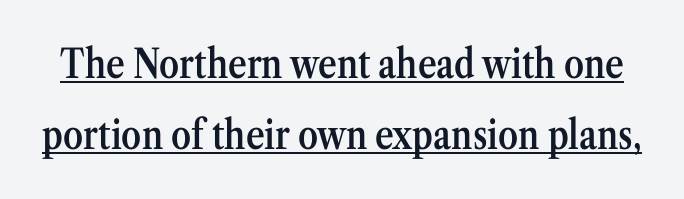
This sample uses plain, unmodified letter spacing. These lines are rendered in a variable-pitch font. A serif font was chosen for this passage. The face used here is a semibold: visibly heavier than regular, lighter than bold.
